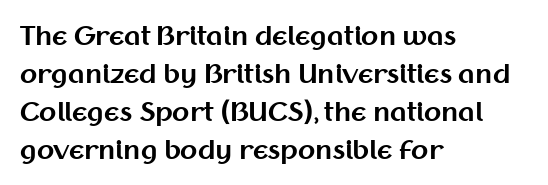
{"italic": "no", "bold": "yes", "underline": "no", "align": "left", "line_spacing": "normal", "line_spacing_ratio": 1.52, "letter_spacing": "normal", "letter_spacing_em": 0.0, "glyph_px": 25}
